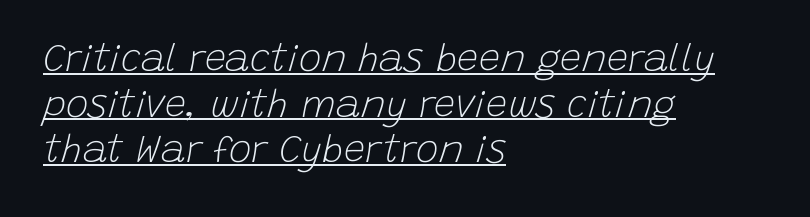
{"italic": "yes", "lean": "right", "slant_degrees": 15, "bold": "no", "weight": "light", "width": "normal", "stroke_contrast": "low", "x_height": "large", "monospaced": "no", "underline": "yes", "align": "left", "line_spacing_ratio": 1.2, "letter_spacing": "normal", "letter_spacing_em": 0.0, "glyph_px": 38}
